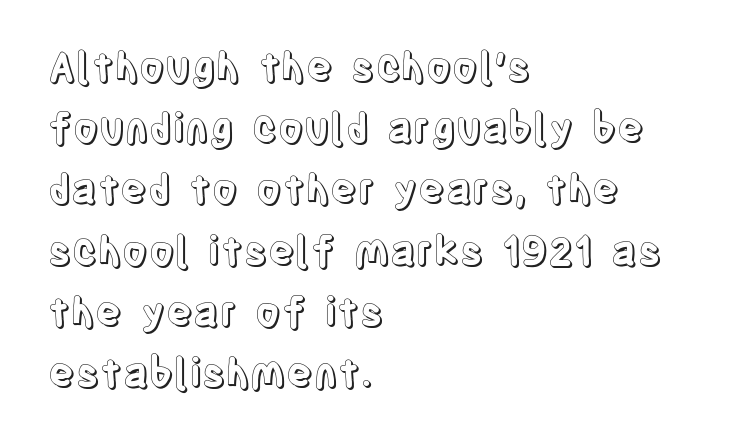
Where is the straight margin? On the left. The letters advance in unequal steps, a hallmark of proportional type. Observe the ordinary spacing: letters are neighbours, not strangers. The vertical gap from one line to the next is medium.
